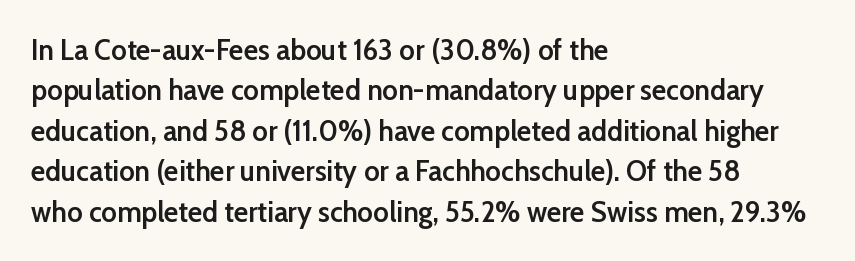
Q: Is the text bold? A: Semi-bold.
Q: Is the text italic (slanted)? A: No, it is upright.
Q: Is the typeface a serif or a sans-serif typeface? A: Sans-serif.
Q: Is the text underlined? A: No.
Q: How is the paragraph aligned? A: Left-aligned.
Q: Is the spacing between letters normal or unusually wide? A: Normal.
Q: Is the spacing between lines tight, normal or loose? A: Normal.
Q: Width (condensed, normal, or wide)? A: Normal.
Q: Stroke contrast? A: Low.
Q: x-height? A: Medium.
Q: Monospaced? A: No.
